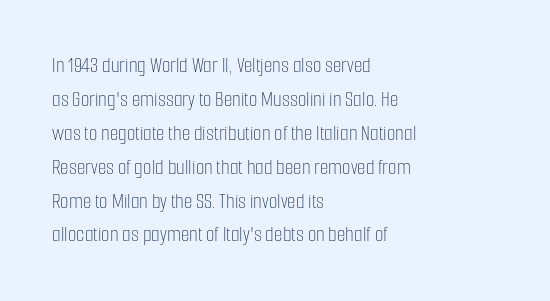
Q: Is the text bold? A: No.
Q: Is the text italic (slanted)? A: No, it is upright.
Q: Is the text underlined? A: No.
Q: How is the paragraph aligned? A: Left-aligned.
Q: Is the spacing between letters normal or unusually wide? A: Normal.
Q: Is the spacing between lines tight, normal or loose? A: Normal.
